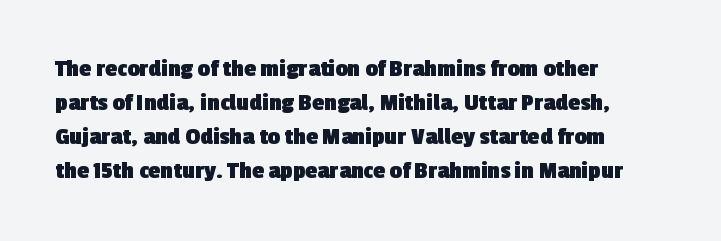
The image shows 24 px bold type; set left-aligned, normal line spacing (1.42x), normal letter spacing, not underlined.
